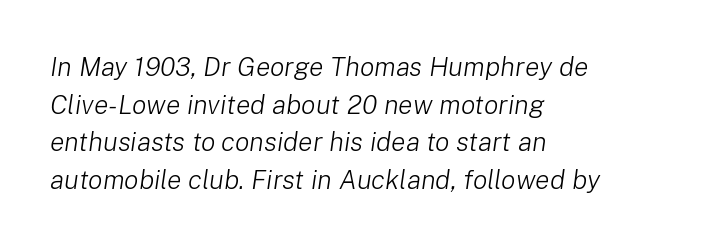
The foot of each line stays bare and open. Typeset ragged right — the left edge is the straight one. The font sits on the lighter half of the weight spectrum, regular included. The text carries the slant typical of an italic or oblique font. Each new line begins a customary step beneath the previous one.
